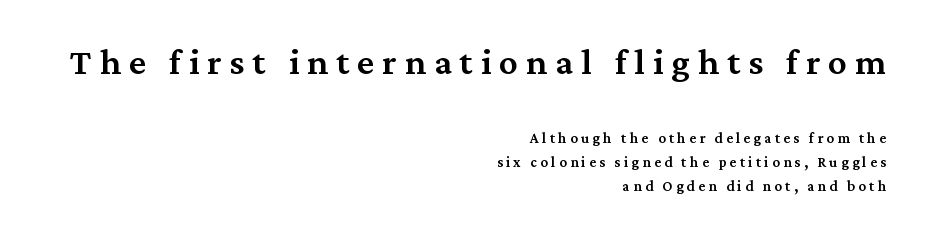
This sample has the flowing, uneven cadence of proportional lettering. Interline gaps are of average width in this sample. The face used here is rendered with a markedly widened letterfit. The composition opens big and finishes small. Moderately thickened strokes mark this as semibold type. The strip under each line holds only bare page.
